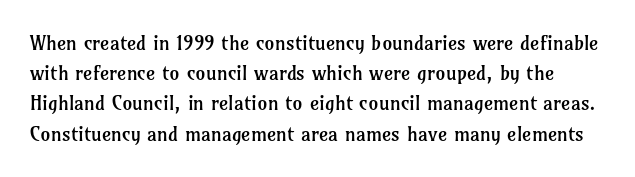
Q: Is the text bold? A: No.
Q: Is the text italic (slanted)? A: No, it is upright.
Q: Is the text underlined? A: No.
Q: Is the spacing between letters normal or unusually wide? A: Normal.
Q: Is the spacing between lines tight, normal or loose? A: Normal.
